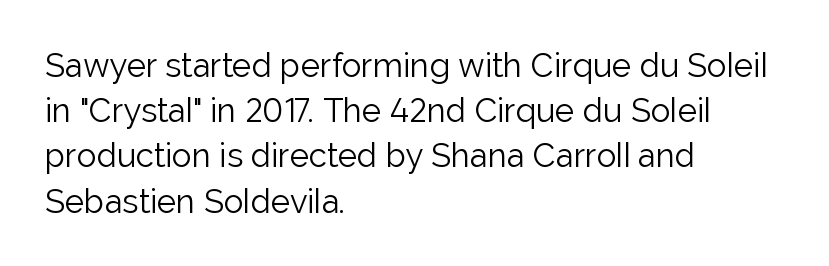
Q: Is the text bold? A: No.
Q: Is the text italic (slanted)? A: No, it is upright.
Q: Is the typeface a serif or a sans-serif typeface? A: Sans-serif.
Q: Is the text underlined? A: No.
Q: How is the paragraph aligned? A: Left-aligned.
Q: Is the spacing between letters normal or unusually wide? A: Normal.
Q: Is the spacing between lines tight, normal or loose? A: Normal.
Q: Width (condensed, normal, or wide)? A: Normal.
Q: Stroke contrast? A: Low.
Q: x-height? A: Medium.
Q: Monospaced? A: No.
